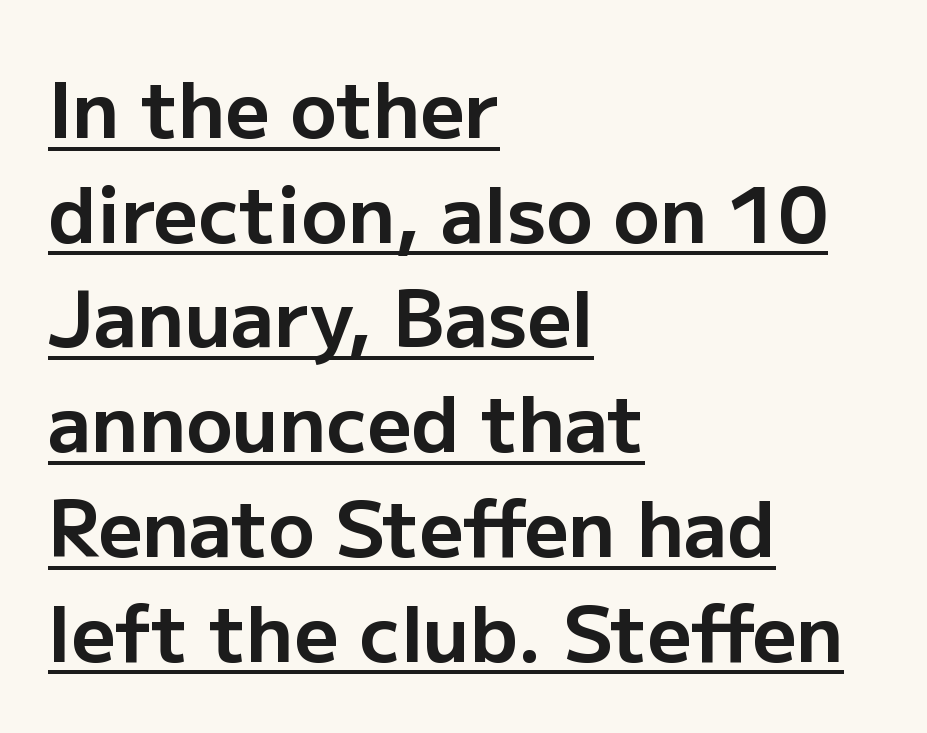
The image shows 77 px bold sans-serif type, upright; set left-aligned, normal line spacing (1.36x), normal letter spacing, underlined; low stroke contrast and a medium x-height.
